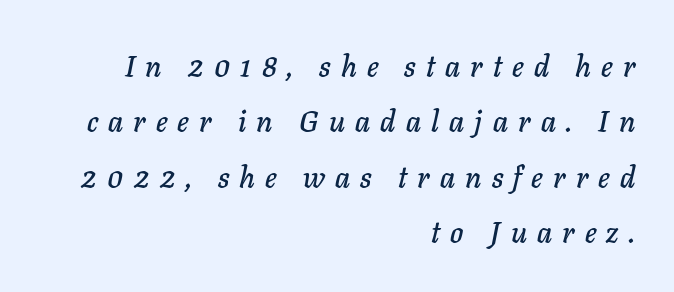
{"italic": "yes", "lean": "right", "slant_degrees": 11, "width": "normal", "stroke_contrast": "low", "x_height": "medium", "monospaced": "no", "underline": "no", "align": "right", "line_spacing_ratio": 1.85, "letter_spacing": "wide", "letter_spacing_em": 0.34, "glyph_px": 30}
